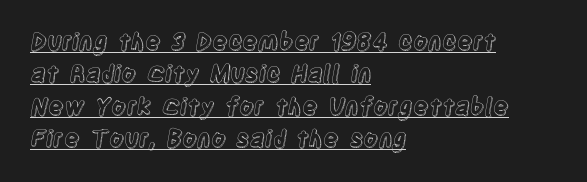
{"underline": "yes", "align": "left", "line_spacing": "normal", "line_spacing_ratio": 1.41, "letter_spacing": "normal", "letter_spacing_em": 0.0, "glyph_px": 23}
